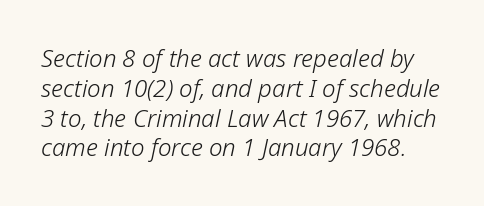
Q: Is the text bold? A: No.
Q: Is the text italic (slanted)? A: Yes, it leans right by about 12 degrees.
Q: Is the text underlined? A: No.
Q: Is the spacing between letters normal or unusually wide? A: Normal.
